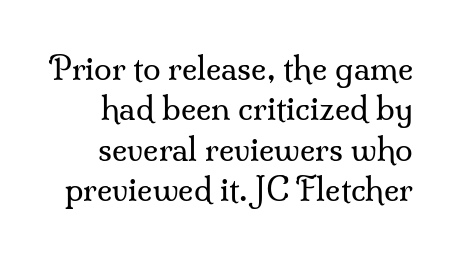
The image shows 32 px regular-weight serif type, upright; set normal line spacing (1.26x), normal letter spacing, not underlined; medium stroke contrast and a small x-height.
